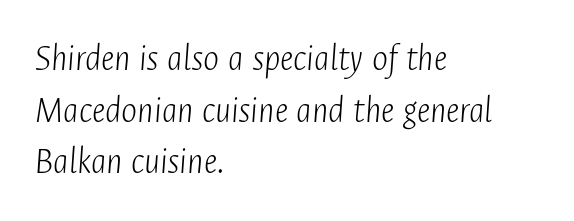
Varying glyph widths throughout — classic text-font behaviour. Horizontally, the lines are justified to the leading edge only. The font's italic variant was chosen for this text. What stands out about the letter spacing? Nothing — it is the standard amount. The space beneath each line is pristine and unruled.
